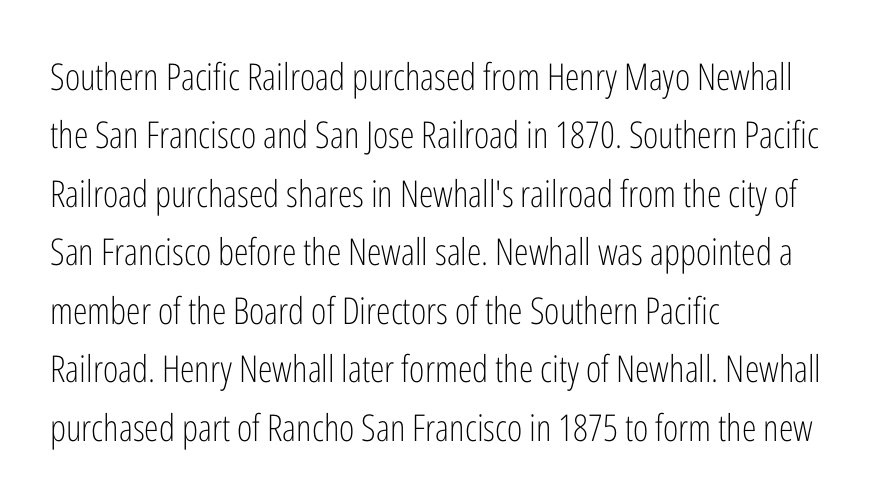
Every stem runs plumb, perpendicular to the baseline. The compositor pushed each line to the left boundary. The rendering uses a moderate line-height, typical for paragraphs. Character widths vary here, with narrow letters taking less room than wide ones. The characters display no serif detailing; their extremities are plain.
